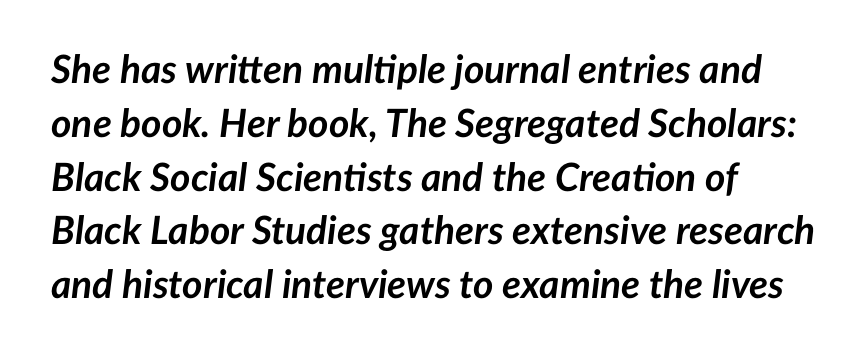
Compared with typical paragraphs, the rows here are spaced about the same. The passage shown is not underscored anywhere. Italic: yes, the glyphs are oblique. This sample has the flowing, uneven cadence of proportional lettering.
